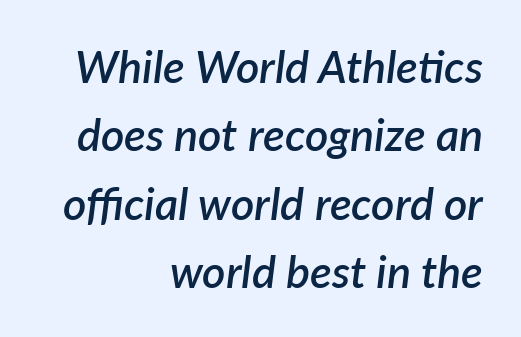
Heft: intermediate — a semibold. Quick note: interline space is typical. Words float on clear page, feet unadorned. The rendering anchors every line to the right-hand side. Think of a printed novel: that variable character pitch is what you see here. Looking at the ascenders, they clearly lean.
